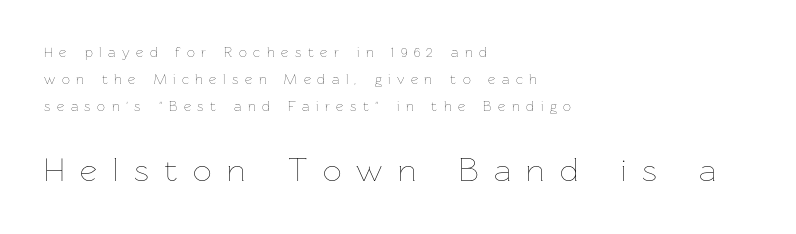
{"italic": "no", "bold": "no", "weight": "thin", "width": "normal", "stroke_contrast": "low", "x_height": "medium", "monospaced": "no", "underline": "no", "align": "left", "line_spacing": "loose", "line_spacing_ratio": 1.92, "letter_spacing": "wide", "letter_spacing_em": 0.47, "larger_block": "second", "size_ratio": 2.36, "glyph_px": 33}
